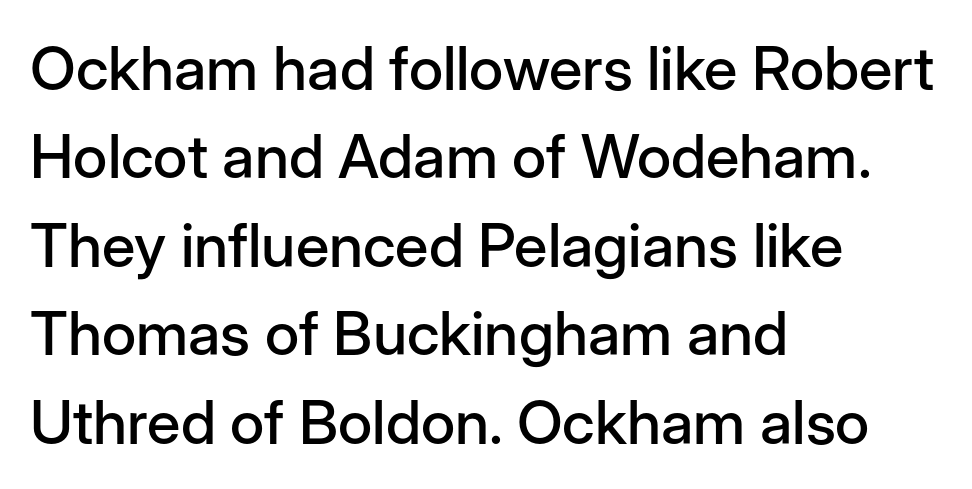
The letters stand straight up with perfectly vertical stems. Nobody touched the tracking dial on this one. One-word summary of the alignment: left. The strip under each line holds only bare page. Character widths vary here, with narrow letters taking less room than wide ones.
